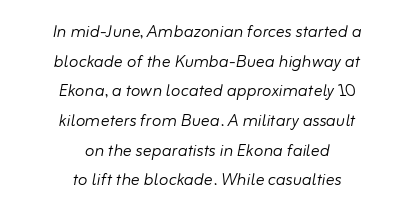
The image shows 22 px text type, italic (leaning right); set centered, normal line spacing (1.35x), normal letter spacing, not underlined.
